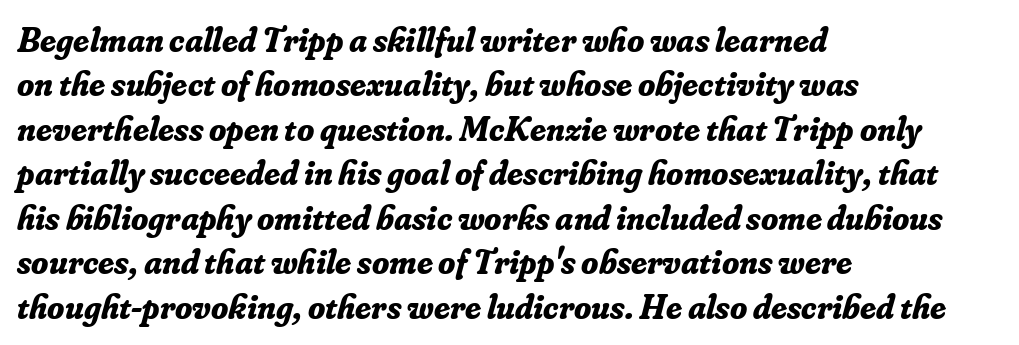
The image shows 35 px bold serif type, italic (leaning right); set left-aligned, normal line spacing (1.27x), normal letter spacing, not underlined; low stroke contrast and a small x-height.
